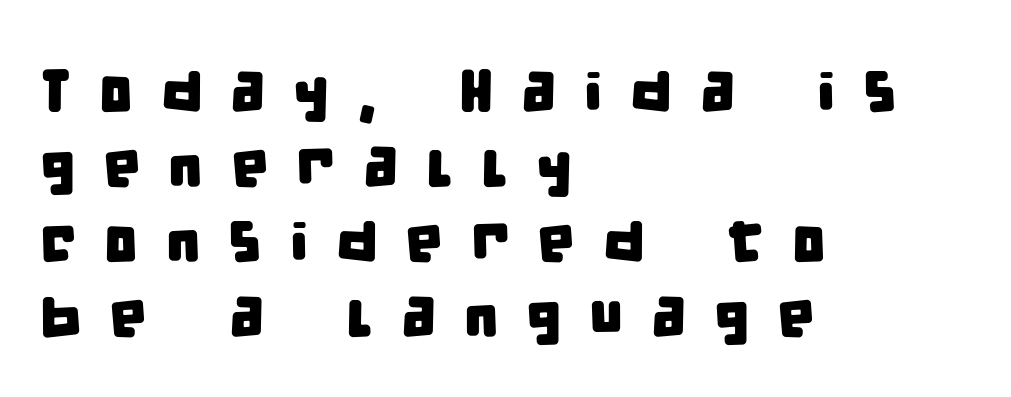
The rows are spaced the way most documents space them. Any mark beneath the type? The region is blank. Leftover space on each line is placed entirely after the last word. These lines are rendered in a variable-pitch font. Is the letter spacing exaggerated? Yes — the characters are pushed far apart. No feet cap the strokes, marking this as sans-serif type.
